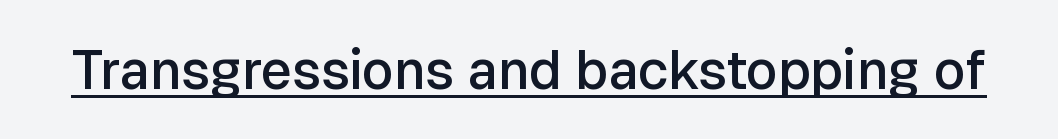
Q: Is the text bold? A: Semi-bold.
Q: Is the text italic (slanted)? A: No, it is upright.
Q: Is the typeface a serif or a sans-serif typeface? A: Sans-serif.
Q: Is the text underlined? A: Yes.
Q: Is the spacing between letters normal or unusually wide? A: Normal.
Q: Width (condensed, normal, or wide)? A: Normal.
Q: Stroke contrast? A: Low.
Q: x-height? A: Medium.
Q: Monospaced? A: No.
